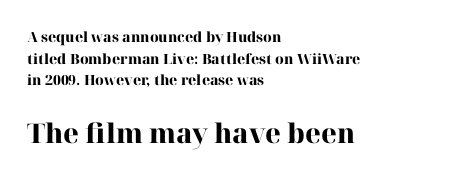
Q: Is the text bold? A: Yes.
Q: Is the text italic (slanted)? A: No, it is upright.
Q: Is the text underlined? A: No.
Q: How is the paragraph aligned? A: Left-aligned.
Q: Is the spacing between letters normal or unusually wide? A: Normal.
Q: Is the spacing between lines tight, normal or loose? A: Normal.
Q: Which block of text is set in a larger size, the first (top) or the second (bottom)? A: The second (bottom) one.
